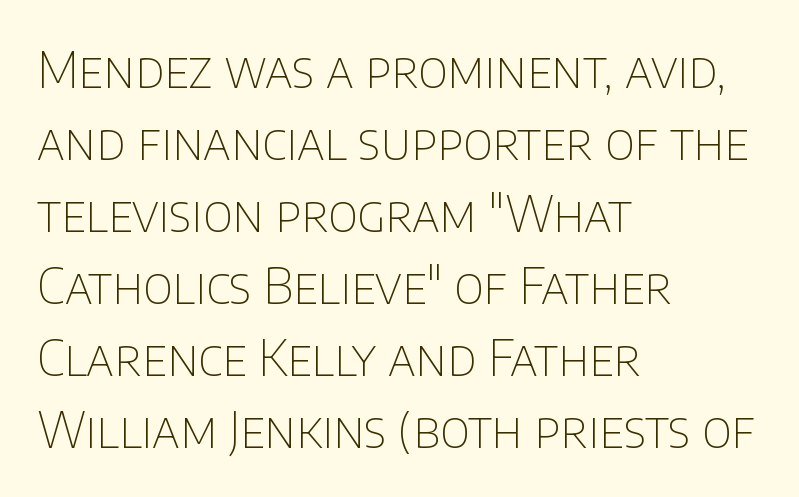
The image shows 49 px thin sans-serif type, upright; set left-aligned, normal line spacing (1.47x), normal letter spacing, not underlined; low stroke contrast and a large x-height.
